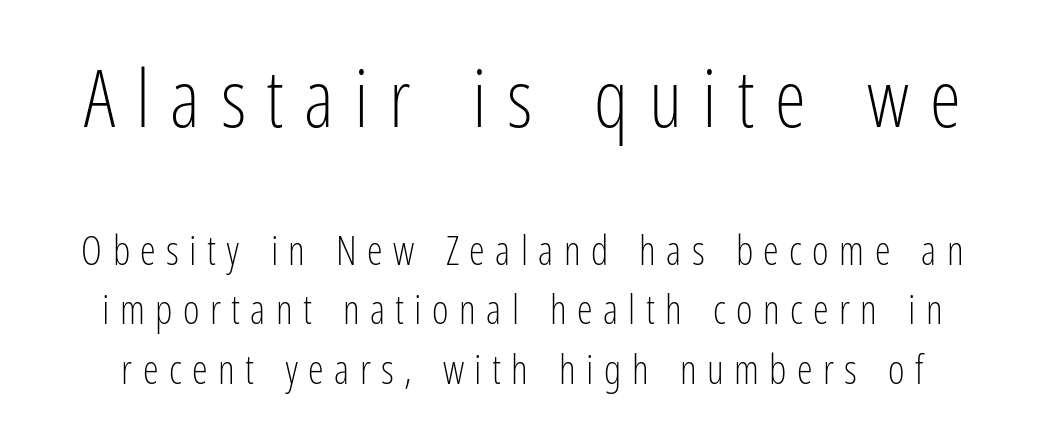
This layout puts the oversized block above and the modest block below. Do the characters align in a grid? No, the font is proportional. The characters are drawn with everyday or finer stroke widths. The gap between lines stays unmarked.
